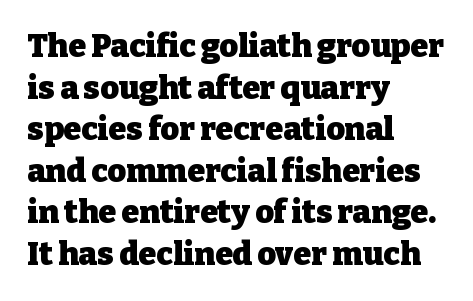
The image shows 32 px heavy serif type, upright; set left-aligned, normal line spacing (1.3x), normal letter spacing, not underlined; low stroke contrast and a medium x-height.
